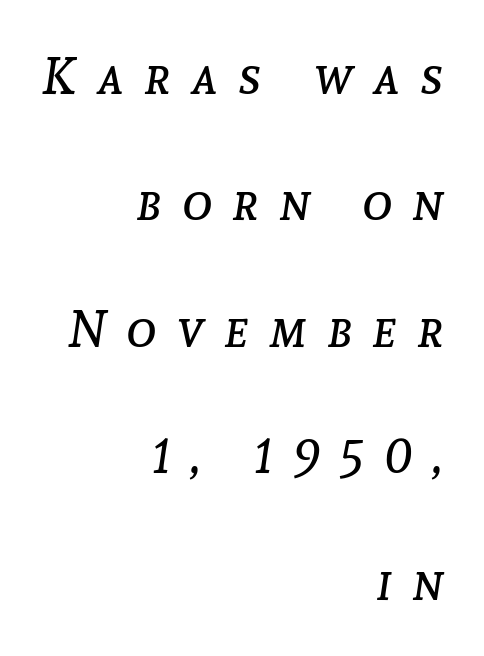
The image shows 51 px regular-weight type, italic (leaning right); set right-aligned, loose line spacing (2.48x), unusually wide letter spacing (+0.4 em), not underlined; low stroke contrast and a medium x-height.
